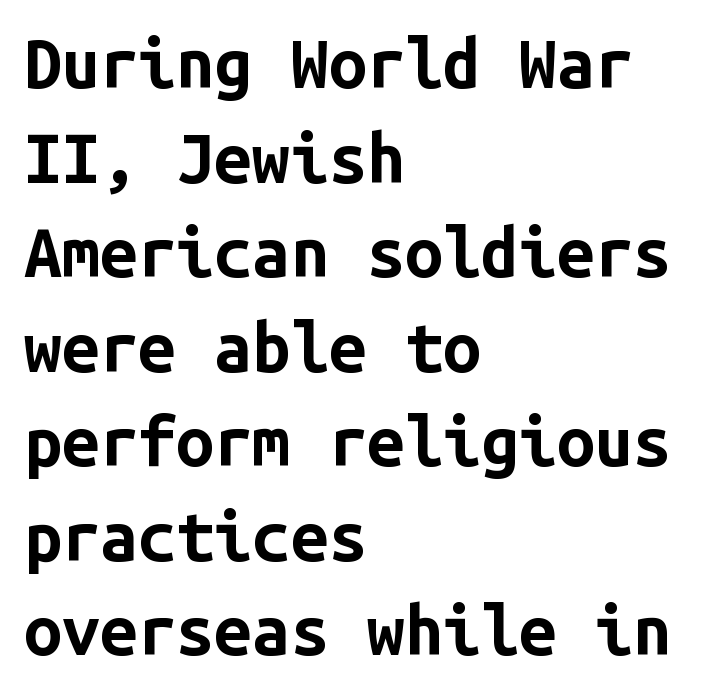
{"serif": "no", "italic": "no", "bold": "yes", "weight": "bold", "width": "normal", "stroke_contrast": "low", "x_height": "medium", "monospaced": "yes", "underline": "no", "align": "left", "line_spacing": "normal", "line_spacing_ratio": 1.39, "letter_spacing": "normal", "letter_spacing_em": 0.0, "glyph_px": 68}
